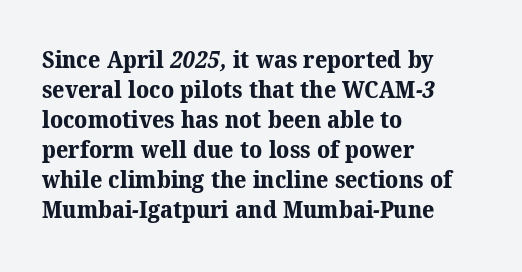
{"bold": "yes", "underline": "no", "align": "left", "line_spacing": "normal", "line_spacing_ratio": 1.25, "letter_spacing": "normal", "letter_spacing_em": 0.0, "glyph_px": 24}
